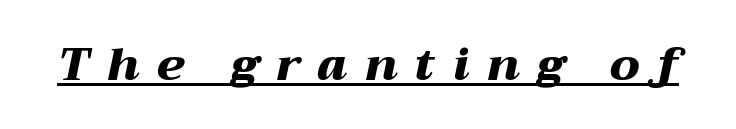
The image shows 46 px heavy, wide type, italic (leaning right); set unusually wide letter spacing (+0.38 em), underlined; medium stroke contrast and a medium x-height.
